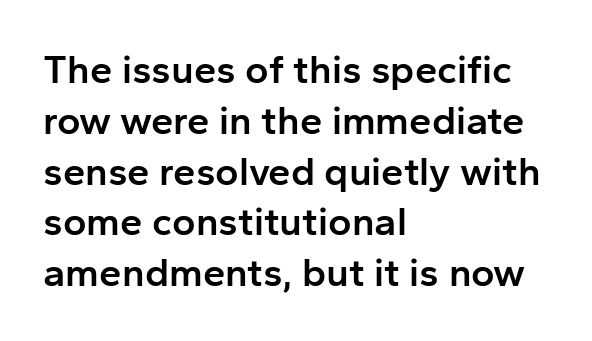
You could not count columns in this text — the font is proportionally spaced. The axis of the letterforms is exactly vertical. The rendering shows plain stroke endings on the letterforms — a sans-serif design. Compared with a centered layout, this one pins lines to the left instead.
